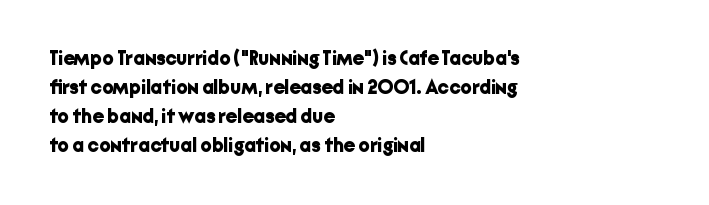
{"italic": "no", "bold": "yes", "underline": "no", "align": "left", "line_spacing": "normal", "line_spacing_ratio": 1.45, "letter_spacing": "normal", "letter_spacing_em": 0.0, "glyph_px": 20}
